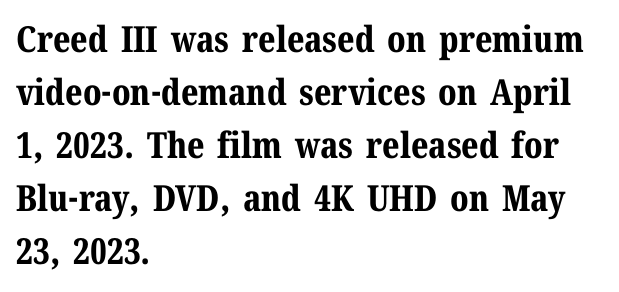
{"serif": "yes", "italic": "no", "bold": "yes", "weight": "bold", "width": "normal", "stroke_contrast": "medium", "x_height": "medium", "monospaced": "no", "underline": "no", "align": "left", "line_spacing": "normal", "line_spacing_ratio": 1.47, "letter_spacing": "normal", "letter_spacing_em": 0.0, "glyph_px": 36}
